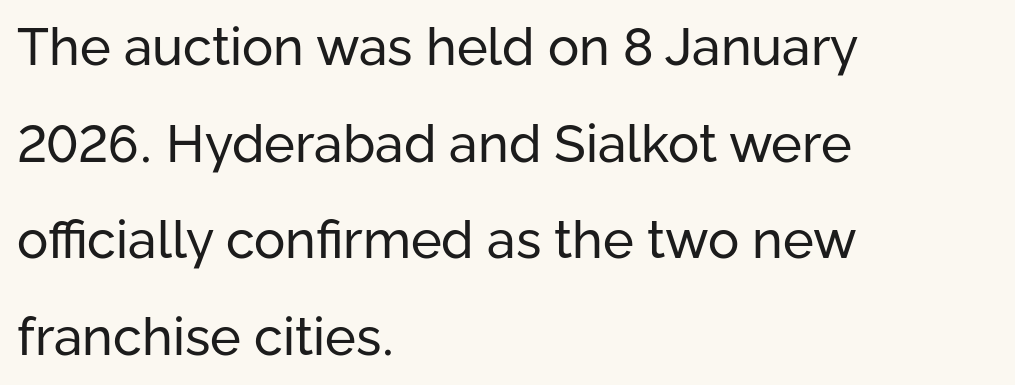
Q: Is the text bold? A: No.
Q: Is the text italic (slanted)? A: No, it is upright.
Q: Is the typeface a serif or a sans-serif typeface? A: Sans-serif.
Q: Is the text underlined? A: No.
Q: How is the paragraph aligned? A: Left-aligned.
Q: Is the spacing between letters normal or unusually wide? A: Normal.
Q: Width (condensed, normal, or wide)? A: Normal.
Q: Stroke contrast? A: Low.
Q: x-height? A: Medium.
Q: Monospaced? A: No.
